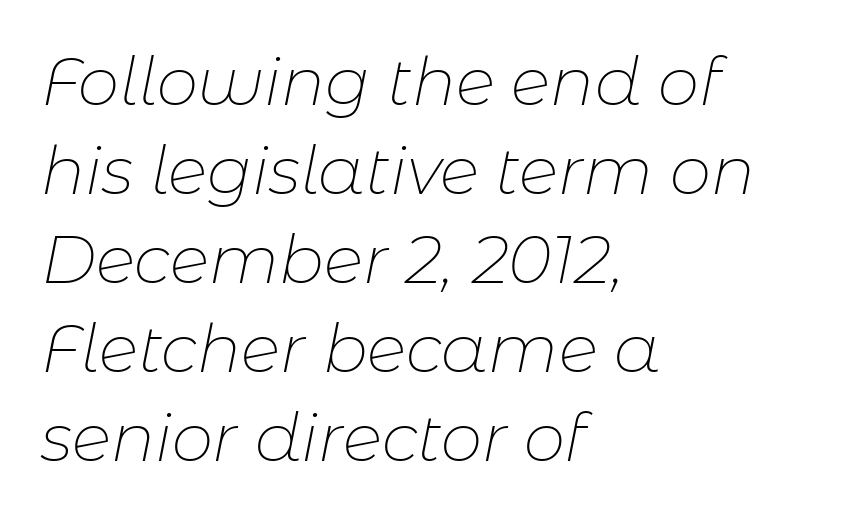
The image shows 66 px thin type, italic (leaning right); set left-aligned, normal line spacing (1.35x), normal letter spacing, not underlined; low stroke contrast and a medium x-height.
